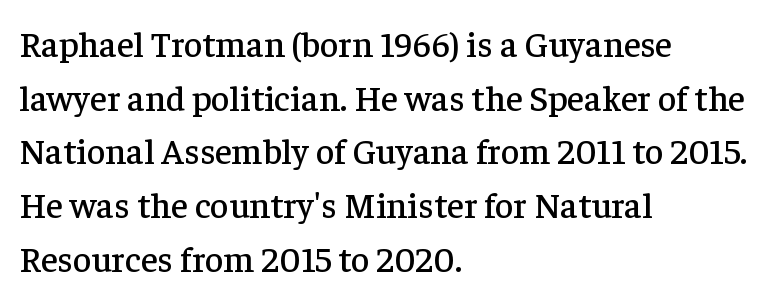
Q: Is the text italic (slanted)? A: No, it is upright.
Q: Is the typeface a serif or a sans-serif typeface? A: Serif.
Q: Is the text underlined? A: No.
Q: How is the paragraph aligned? A: Left-aligned.
Q: Is the spacing between letters normal or unusually wide? A: Normal.
Q: Is the spacing between lines tight, normal or loose? A: Normal.
Q: Width (condensed, normal, or wide)? A: Normal.
Q: Stroke contrast? A: Low.
Q: x-height? A: Medium.
Q: Monospaced? A: No.
